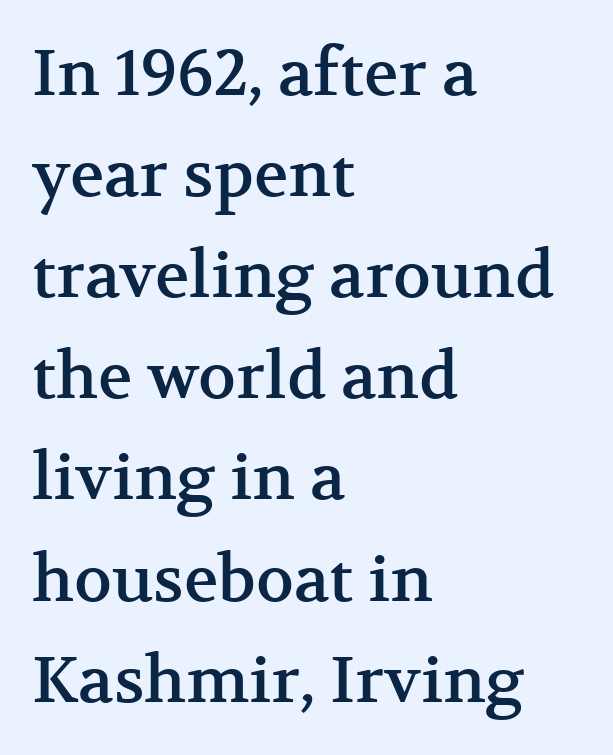
Here the designer chose a conventional face with non-uniform glyph widths. Are there feet on the stems? There are — it's a serif. Leading: standard. Tracking here is standard; glyphs follow each other at the usual distance. The space directly below the letters is spotless.
